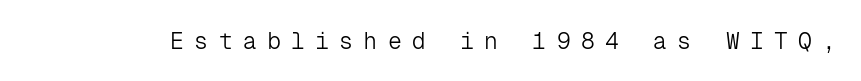
Q: Is the text bold? A: No.
Q: Is the text italic (slanted)? A: No, it is upright.
Q: Is the text underlined? A: No.
Q: Is the spacing between letters normal or unusually wide? A: Unusually wide.
